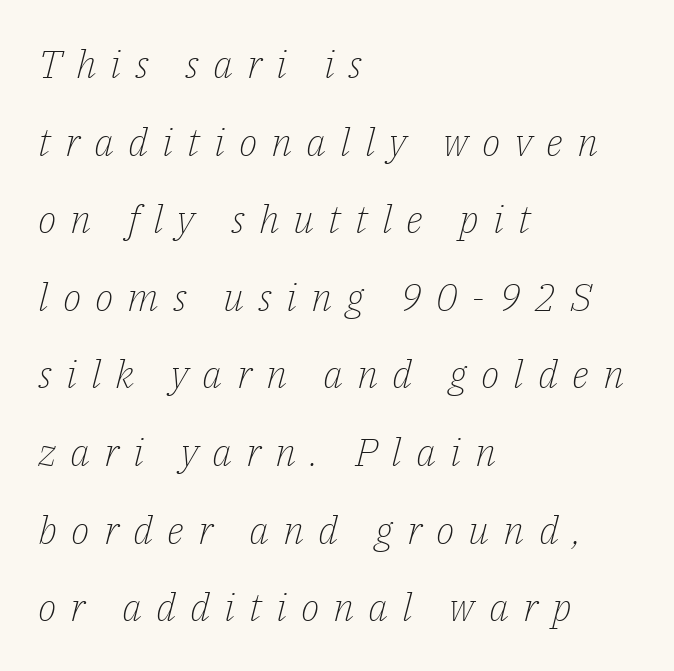
{"serif": "yes", "italic": "yes", "lean": "right", "slant_degrees": 14, "bold": "no", "weight": "light", "width": "normal", "stroke_contrast": "low", "x_height": "medium", "monospaced": "no", "underline": "no", "align": "left", "line_spacing": "loose", "line_spacing_ratio": 1.99, "letter_spacing": "wide", "letter_spacing_em": 0.36, "glyph_px": 39}
